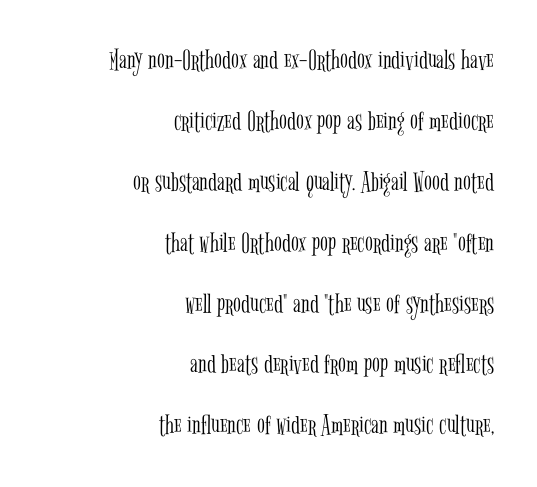
Nope, not italic — everything's standing straight. The zone under the glyphs is completely vacant. Short note: letters normally spaced. Leading is clearly above the norm, producing a sparse column. Each line ends at the same right margin while the left side varies.
